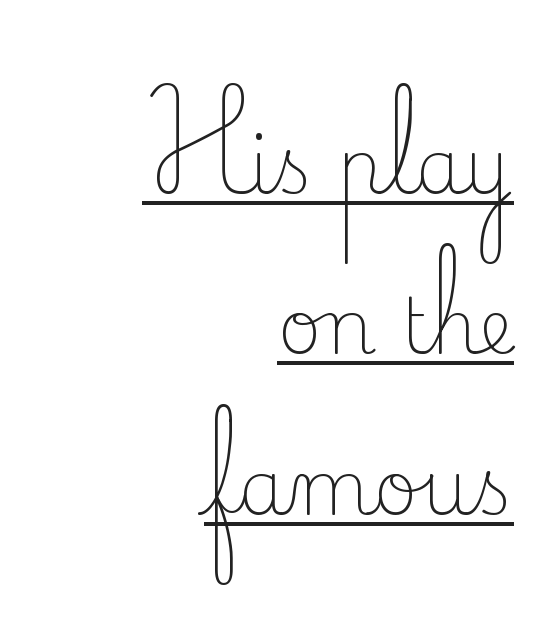
{"serif": "yes", "italic": "no", "bold": "no", "weight": "light", "width": "normal", "stroke_contrast": "low", "x_height": "small", "monospaced": "no", "underline": "yes", "align": "right", "line_spacing": "loose", "line_spacing_ratio": 2.11, "letter_spacing": "normal", "letter_spacing_em": 0.0, "glyph_px": 76}
